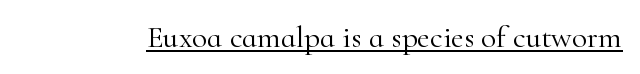
The image shows 31 px light serif type, upright; set normal letter spacing, underlined; high stroke contrast and a small x-height.
